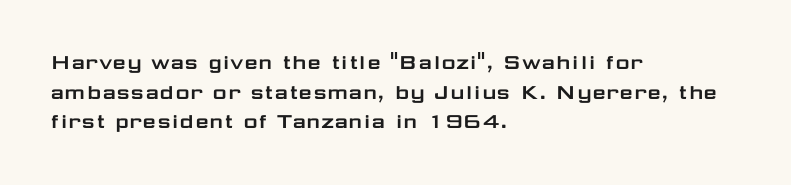
The image shows 24 px text type, upright; set left-aligned, line spacing 1.23x, normal letter spacing, not underlined.
